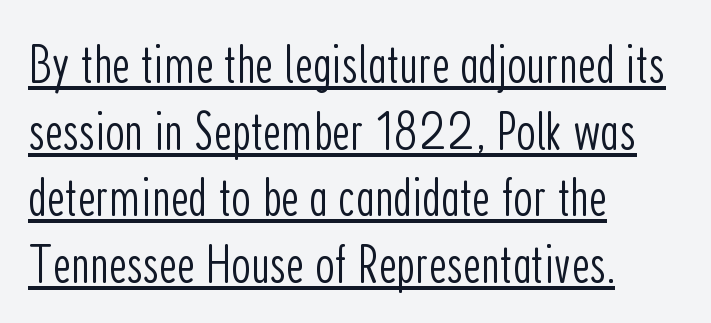
The image shows 55 px light, condensed sans-serif type, upright; set left-aligned, line spacing 1.21x, normal letter spacing, underlined; low stroke contrast and a medium x-height.
